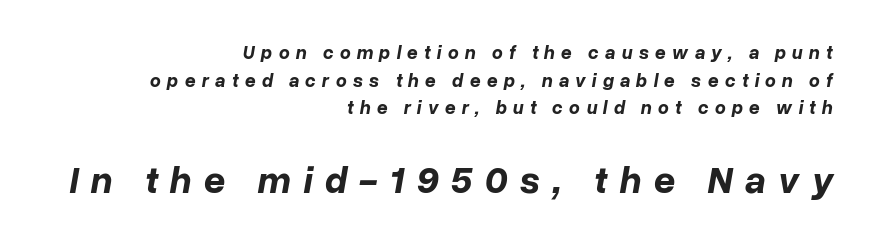
The typesetter chose a ragged-left arrangement here. Stroke thickness is high; the sample reads as a true bold. The rows are spaced the way most documents space them. The rendering uses natural spacing where letterforms have individual widths. The space directly below the letters is spotless.
